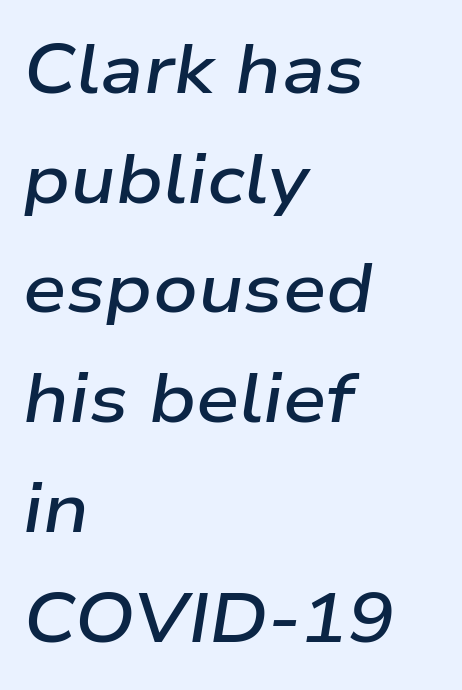
The image shows 69 px semibold, wide type, italic (leaning right); set left-aligned, normal line spacing (1.59x), normal letter spacing, not underlined; low stroke contrast and a medium x-height.
